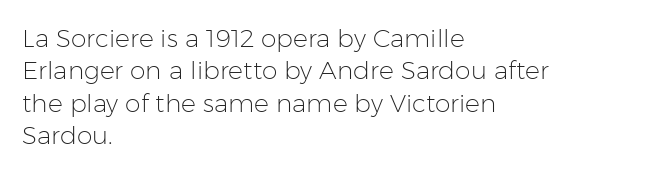
Q: Is the text bold? A: No.
Q: Is the text italic (slanted)? A: No, it is upright.
Q: Is the text underlined? A: No.
Q: How is the paragraph aligned? A: Left-aligned.
Q: Is the spacing between letters normal or unusually wide? A: Normal.
Q: Is the spacing between lines tight, normal or loose? A: Normal.
